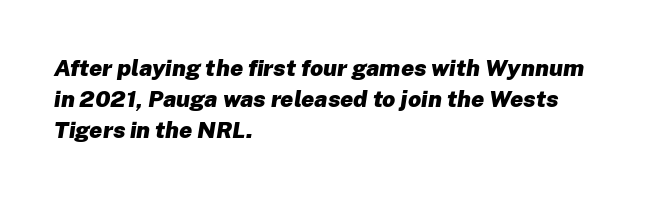
Notice how the stems are inclined rather than vertical — that's the hallmark of italics. The ragged edge is on the right, which tells us the setting is flush left. Descender tails drop into unmarked territory. The glyphs have the mass of a bold cut. Letter spacing: default. Notice how descenders clear the ascenders below comfortably — that's standard leading.
